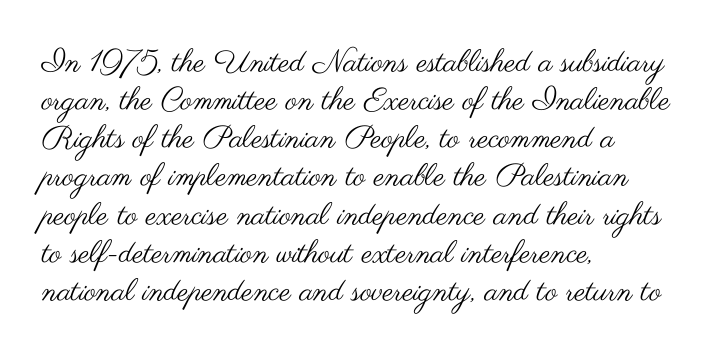
The image shows 31 px regular-weight, wide sans-serif type; set left-aligned, line spacing 1.23x, normal letter spacing, not underlined; medium stroke contrast and a small x-height.
